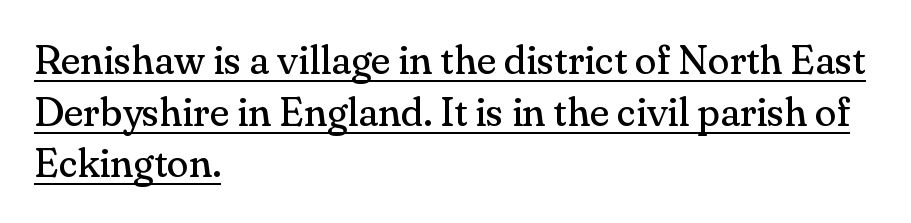
Every row of glyphs begins at an identical x-position on the left. Each letter keeps its own natural width here, so spacing adapts to shape. The lettering holds an erect, upright posture throughout. This is underlined copy, the kind a proofreader might mark for attention. Unbolded letterforms with no extra heft.
